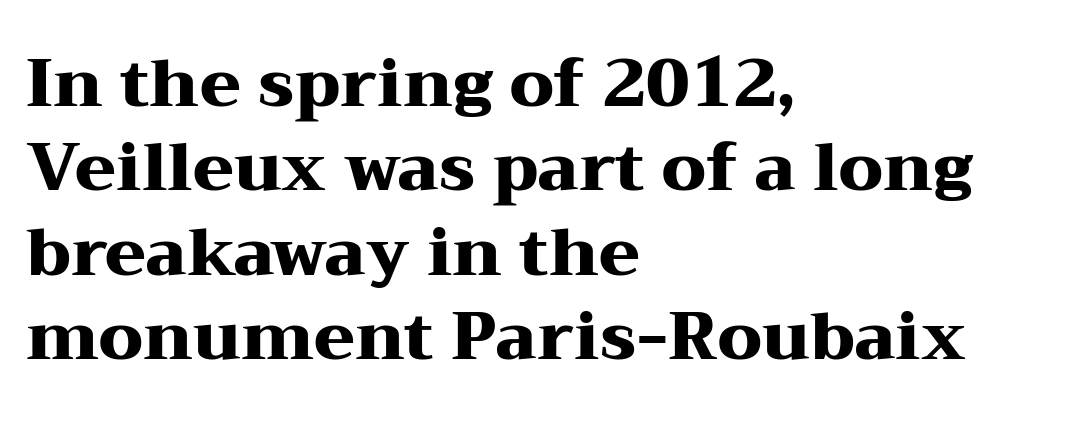
The image shows 66 px heavy, wide serif type, upright; set left-aligned, normal line spacing (1.28x), normal letter spacing, not underlined; medium stroke contrast and a medium x-height.
